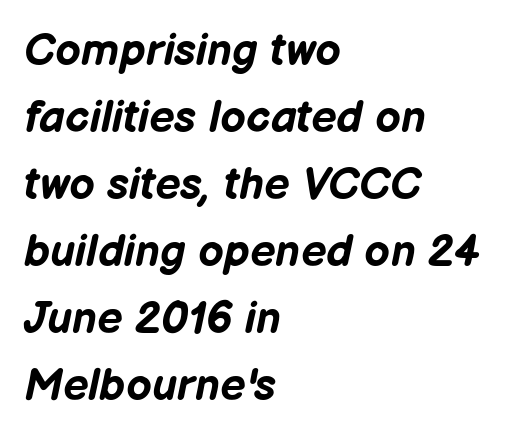
The image shows 45 px bold type, italic (leaning right); set left-aligned, normal line spacing (1.49x), normal letter spacing, not underlined; low stroke contrast and a medium x-height.
